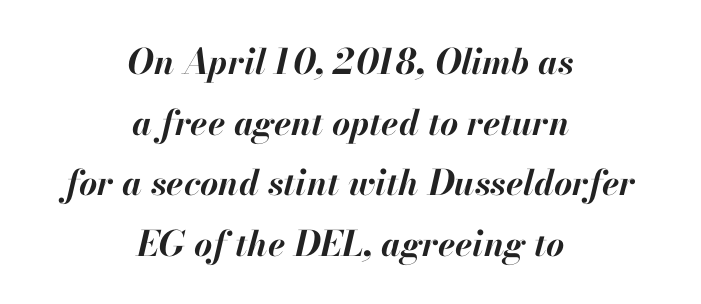
Q: Is the text bold? A: Yes.
Q: Is the text italic (slanted)? A: Yes, it leans right by about 13 degrees.
Q: Is the text underlined? A: No.
Q: How is the paragraph aligned? A: Centered.
Q: Is the spacing between letters normal or unusually wide? A: Normal.
Q: Width (condensed, normal, or wide)? A: Normal.
Q: Stroke contrast? A: High.
Q: x-height? A: Small.
Q: Monospaced? A: No.
